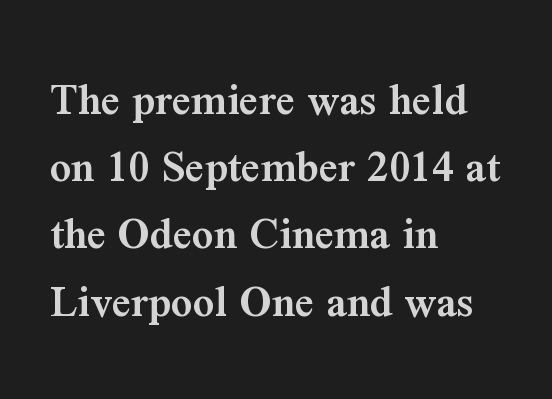
Q: Is the text bold? A: Semi-bold.
Q: Is the text italic (slanted)? A: No, it is upright.
Q: Is the typeface a serif or a sans-serif typeface? A: Serif.
Q: Is the text underlined? A: No.
Q: How is the paragraph aligned? A: Left-aligned.
Q: Is the spacing between letters normal or unusually wide? A: Normal.
Q: Is the spacing between lines tight, normal or loose? A: Normal.
Q: Width (condensed, normal, or wide)? A: Normal.
Q: Stroke contrast? A: Medium.
Q: x-height? A: Medium.
Q: Monospaced? A: No.
